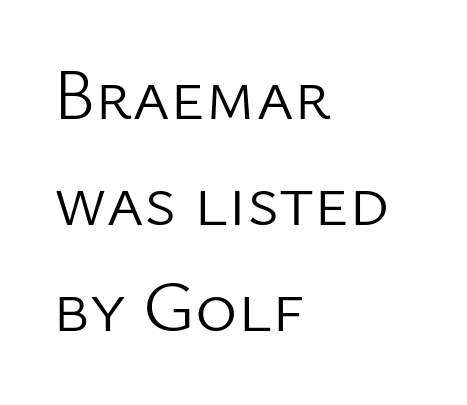
{"serif": "no", "italic": "no", "bold": "no", "weight": "light", "width": "normal", "stroke_contrast": "low", "x_height": "medium", "monospaced": "no", "underline": "no", "align": "left", "line_spacing": "normal", "line_spacing_ratio": 1.47, "letter_spacing": "normal", "letter_spacing_em": 0.0, "glyph_px": 72}
